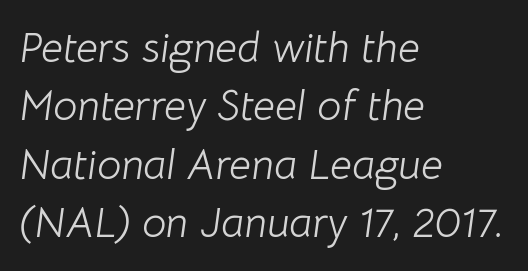
The image shows 43 px light type, italic (leaning right); set left-aligned, normal line spacing (1.36x), normal letter spacing, not underlined; low stroke contrast and a medium x-height.
